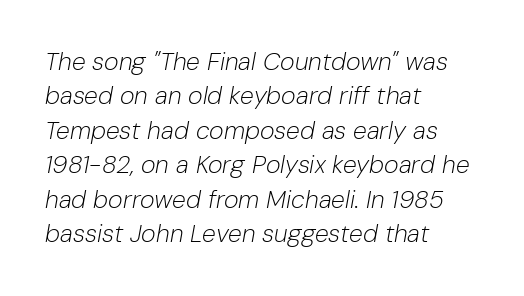
The lines in this sample share a left origin and differ only in where they stop. The font's italic variant was chosen for this text. The rows are spaced the way most documents space them. The glyphs are unaccompanied by any horizontal stroke below them. The face looks like a standard text weight, possibly lighter. The type is set solid horizontally, with unmodified tracking.
